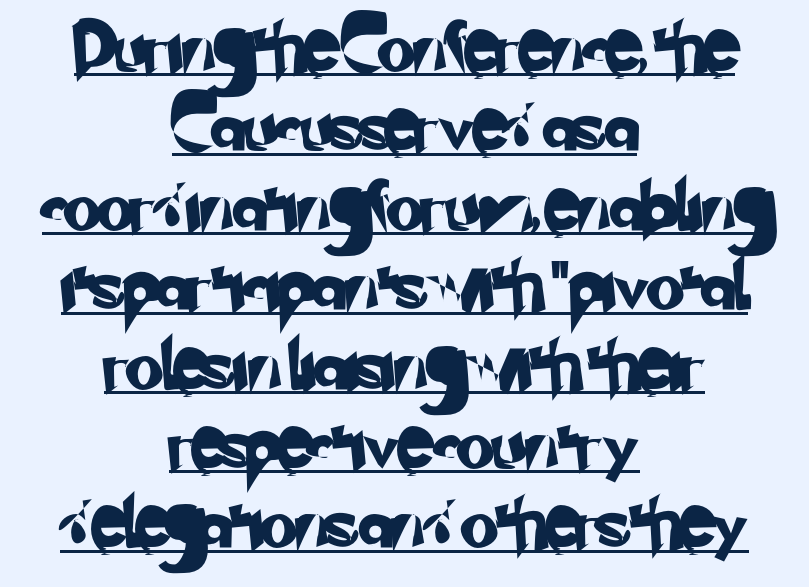
One glance says typical: line gaps are just what's usual. I'd call this a sans setting — the letters go barefoot. Default kerning and tracking; the words read as compact shapes. Every word sits above its own underline. The face used here is proportionally spaced, like ordinary book or web type.
